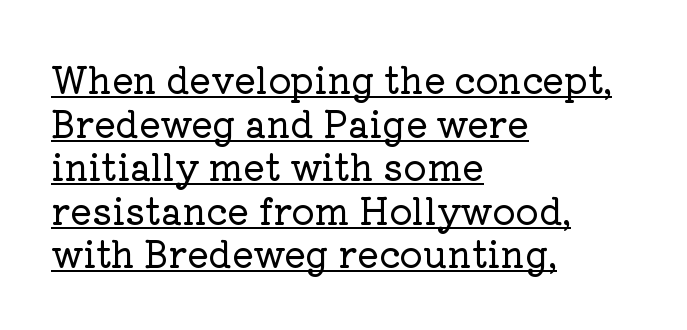
{"serif": "yes", "italic": "no", "width": "normal", "stroke_contrast": "low", "x_height": "medium", "monospaced": "no", "underline": "yes", "align": "left", "line_spacing_ratio": 1.21, "letter_spacing": "normal", "letter_spacing_em": 0.0, "glyph_px": 36}
